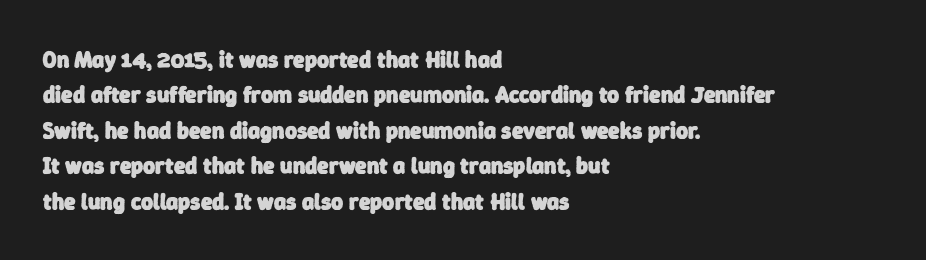
Q: Is the text bold? A: Yes.
Q: Is the text underlined? A: No.
Q: How is the paragraph aligned? A: Left-aligned.
Q: Is the spacing between letters normal or unusually wide? A: Normal.
Q: Is the spacing between lines tight, normal or loose? A: Normal.
